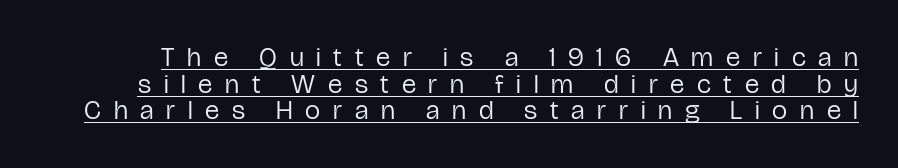
Q: Is the text bold? A: No.
Q: Is the text italic (slanted)? A: No, it is upright.
Q: Is the text underlined? A: Yes.
Q: Is the spacing between letters normal or unusually wide? A: Unusually wide.
Q: Is the spacing between lines tight, normal or loose? A: Tight.
